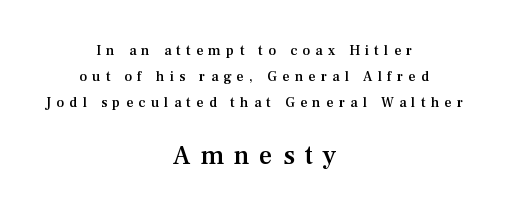
Notice how the stems are strictly vertical — no italics here. The gaps between neighbouring characters are conspicuously large. The paragraph shown floats in the horizontal middle. A student would notice the bottom passage is typeset larger than what precedes it. A clean baseline with only descenders dipping below it.
